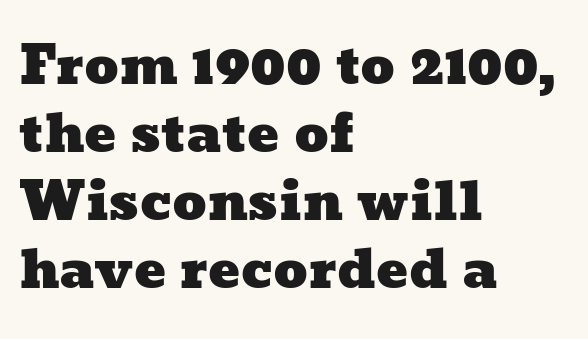
Plain, unruled lines of type. If you drew a ruler down the left edge, every line would touch it. Proportional: the letters do not fall into vertical columns. Does extra space separate the letters? No, they use regular spacing. If you measured baseline to baseline, you'd find a middling distance.
